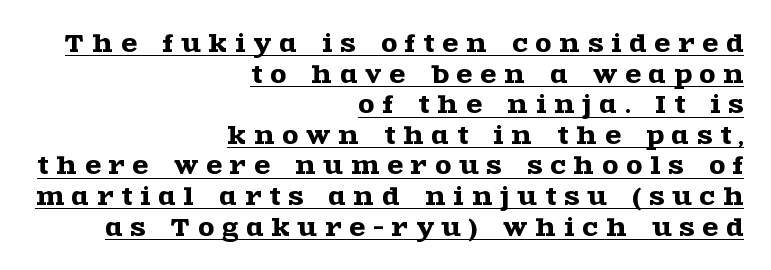
{"italic": "no", "underline": "yes", "align": "right", "line_spacing": "normal", "line_spacing_ratio": 1.33, "letter_spacing": "wide", "letter_spacing_em": 0.36, "glyph_px": 23}
